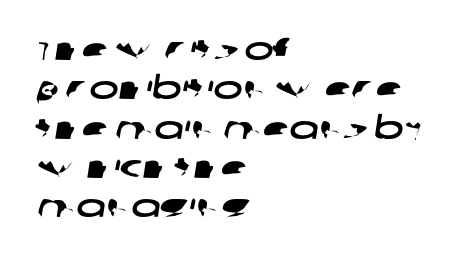
The image shows 31 px wide sans-serif type; set left-aligned, normal line spacing (1.27x), normal letter spacing, not underlined; low stroke contrast and a large x-height.
